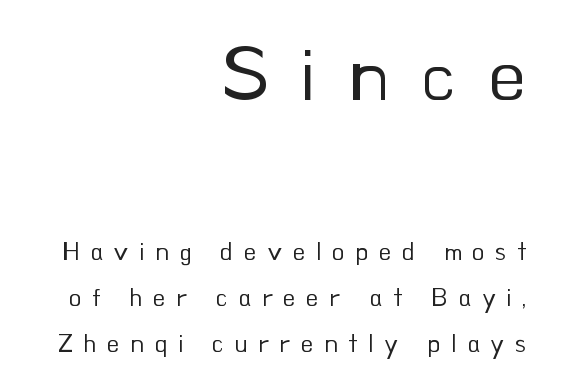
{"serif": "no", "italic": "no", "bold": "no", "weight": "regular", "width": "normal", "stroke_contrast": "low", "x_height": "small", "monospaced": "no", "underline": "no", "align": "right", "line_spacing_ratio": 1.78, "letter_spacing": "wide", "letter_spacing_em": 0.4, "larger_block": "first", "size_ratio": 3.04, "glyph_px": 79}
